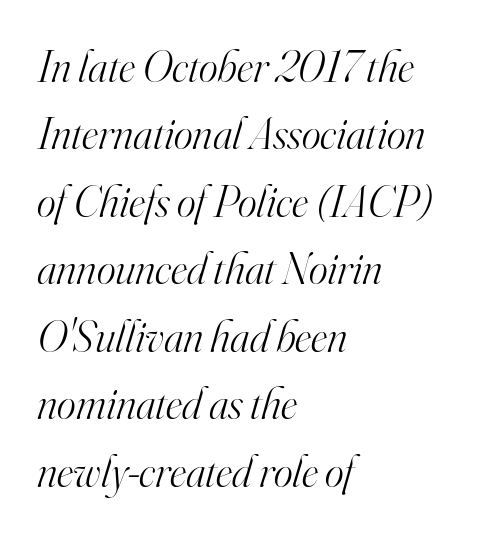
The image shows 45 px light serif type, italic (leaning right); set left-aligned, normal line spacing (1.5x), normal letter spacing, not underlined; high stroke contrast and a small x-height.
